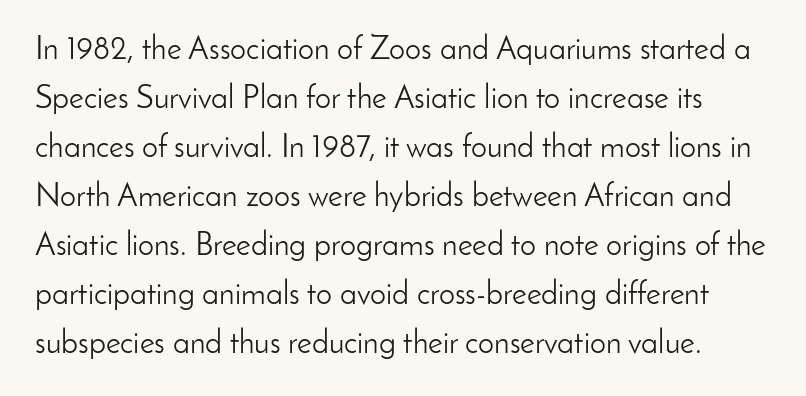
Q: Is the text bold? A: No.
Q: Is the text italic (slanted)? A: No, it is upright.
Q: Is the typeface a serif or a sans-serif typeface? A: Sans-serif.
Q: Is the text underlined? A: No.
Q: Is the spacing between letters normal or unusually wide? A: Normal.
Q: Is the spacing between lines tight, normal or loose? A: Normal.
Q: Width (condensed, normal, or wide)? A: Normal.
Q: Stroke contrast? A: Low.
Q: x-height? A: Small.
Q: Monospaced? A: No.
